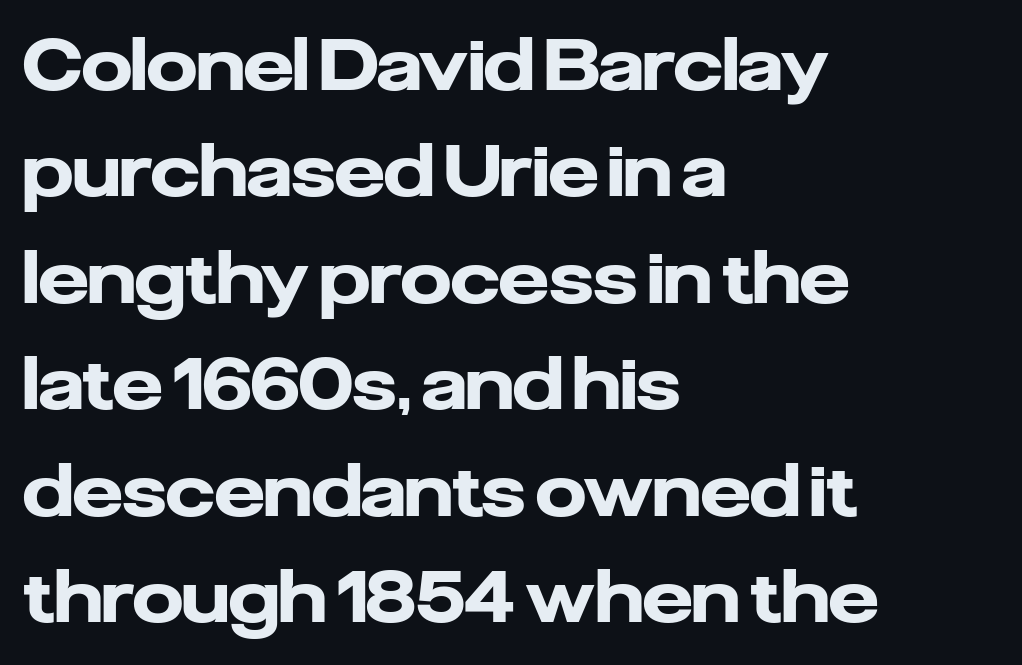
The image shows 71 px heavy sans-serif type, upright; set left-aligned, normal line spacing (1.5x), normal letter spacing, not underlined; low stroke contrast and a medium x-height.
